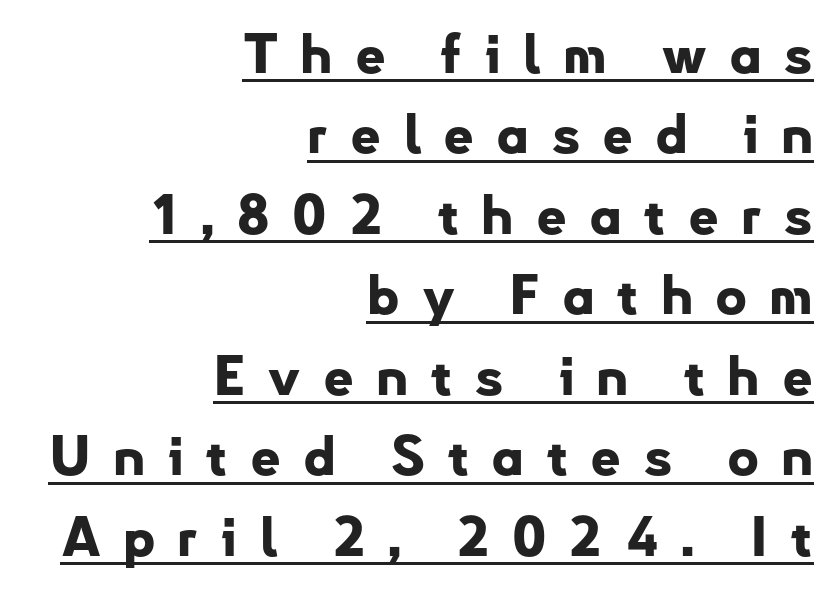
A student would call this right alignment; a typographer would say flush right, rag left. Somebody hit Ctrl+U on this one — the words are underlined. Type style note: lacks serifs. Words appear elongated and porous because spacing is wide. Each letter keeps its own natural width here, so spacing adapts to shape.
